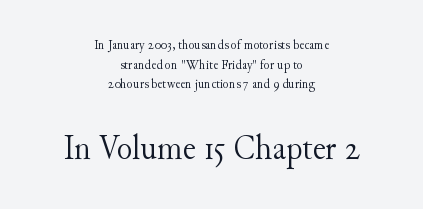
{"serif": "yes", "italic": "no", "bold": "no", "weight": "light", "width": "normal", "stroke_contrast": "medium", "x_height": "small", "monospaced": "no", "underline": "no", "align": "center", "line_spacing": "normal", "line_spacing_ratio": 1.41, "letter_spacing": "normal", "letter_spacing_em": 0.0, "larger_block": "second", "size_ratio": 2.57, "glyph_px": 36}
